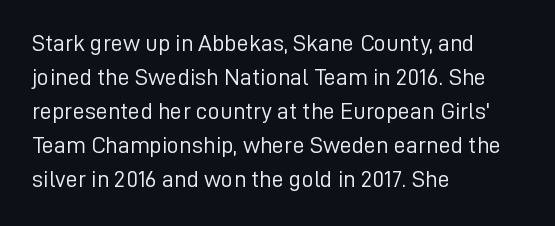
Just letters on the line, the space beneath them empty. The lines sit at an ordinary, default distance from one another. Reading down the block, your eye returns to a fixed left position each line. Think standard paragraph weight, or any step lighter than that.
